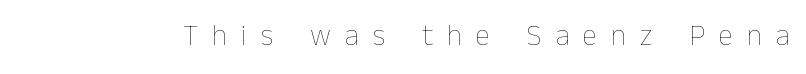
The image shows 29 px thin type, upright; set unusually wide letter spacing (+0.49 em), not underlined; low stroke contrast and a medium x-height.
